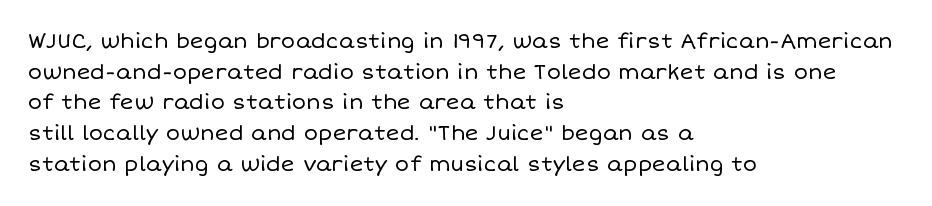
The image shows 21 px text type, upright; set left-aligned, normal line spacing (1.46x), normal letter spacing, not underlined.
